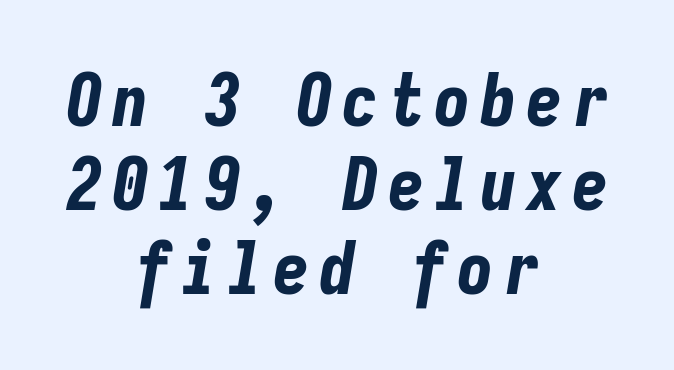
{"italic": "yes", "lean": "right", "slant_degrees": 9, "bold": "yes", "weight": "bold", "width": "condensed", "stroke_contrast": "low", "x_height": "medium", "monospaced": "yes", "underline": "no", "align": "center", "line_spacing": "tight", "line_spacing_ratio": 1.15, "glyph_px": 73}
